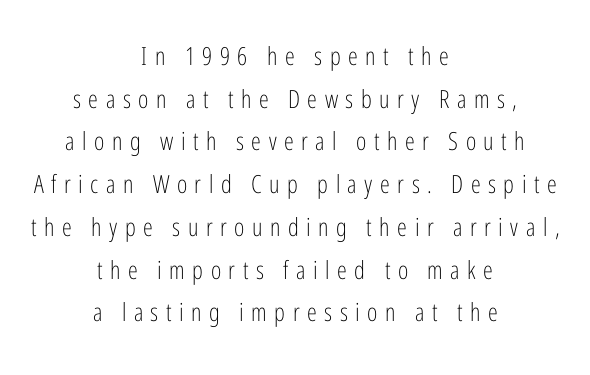
The image shows 25 px text type, upright; set centered, line spacing 1.71x, unusually wide letter spacing (+0.3 em), not underlined.
